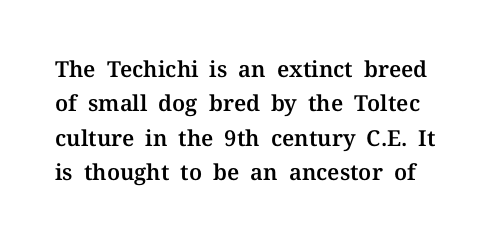
Q: Is the text italic (slanted)? A: No, it is upright.
Q: Is the text underlined? A: No.
Q: Is the spacing between letters normal or unusually wide? A: Normal.
Q: Is the spacing between lines tight, normal or loose? A: Normal.
